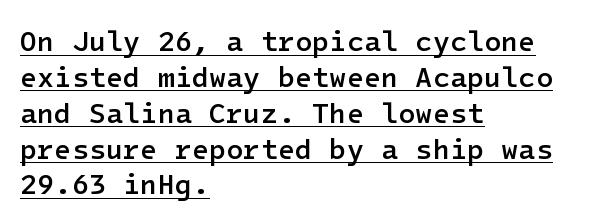
Q: Is the text bold? A: Semi-bold.
Q: Is the text italic (slanted)? A: No, it is upright.
Q: Is the typeface a serif or a sans-serif typeface? A: Sans-serif.
Q: Is the text underlined? A: Yes.
Q: How is the paragraph aligned? A: Left-aligned.
Q: Is the spacing between letters normal or unusually wide? A: Normal.
Q: Is the spacing between lines tight, normal or loose? A: Normal.
Q: Width (condensed, normal, or wide)? A: Normal.
Q: Stroke contrast? A: Low.
Q: x-height? A: Medium.
